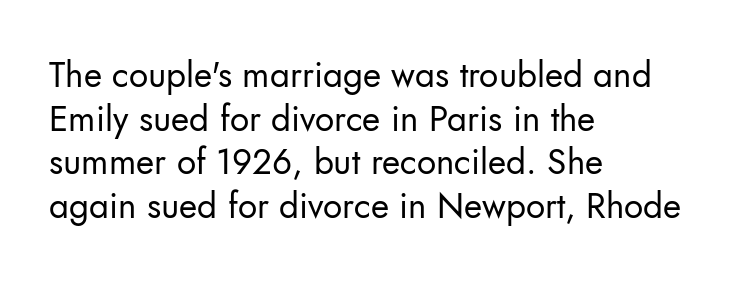
{"serif": "no", "italic": "no", "bold": "no", "weight": "regular", "width": "normal", "stroke_contrast": "low", "x_height": "small", "monospaced": "no", "underline": "no", "align": "left", "line_spacing": "normal", "line_spacing_ratio": 1.25, "letter_spacing": "normal", "letter_spacing_em": 0.0, "glyph_px": 35}
